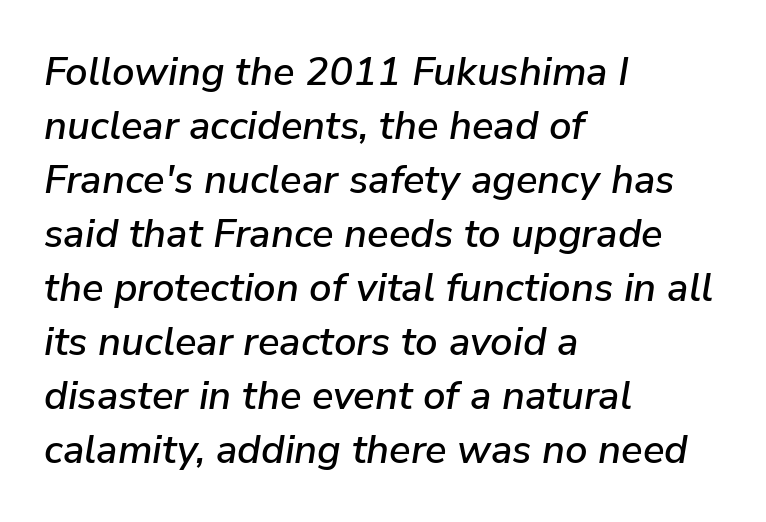
The image shows 40 px text type, italic (leaning right); set left-aligned, normal line spacing (1.35x), normal letter spacing, not underlined; low stroke contrast and a medium x-height.
